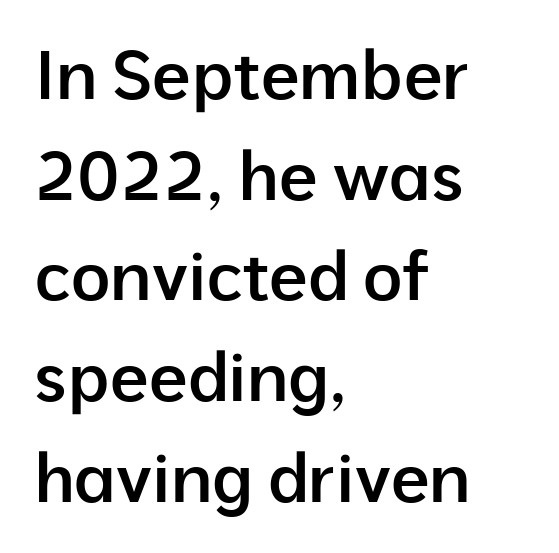
Q: Is the text bold? A: Semi-bold.
Q: Is the text italic (slanted)? A: No, it is upright.
Q: Is the typeface a serif or a sans-serif typeface? A: Sans-serif.
Q: Is the text underlined? A: No.
Q: How is the paragraph aligned? A: Left-aligned.
Q: Is the spacing between letters normal or unusually wide? A: Normal.
Q: Is the spacing between lines tight, normal or loose? A: Normal.
Q: Width (condensed, normal, or wide)? A: Normal.
Q: Stroke contrast? A: Low.
Q: x-height? A: Medium.
Q: Monospaced? A: No.
